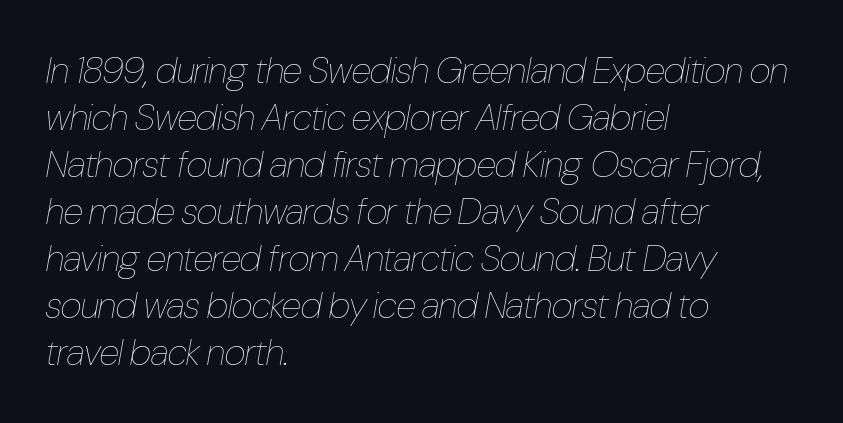
The image shows 37 px thin, condensed type, italic (leaning right); set left-aligned, normal line spacing (1.27x), normal letter spacing, not underlined; low stroke contrast and a medium x-height.
